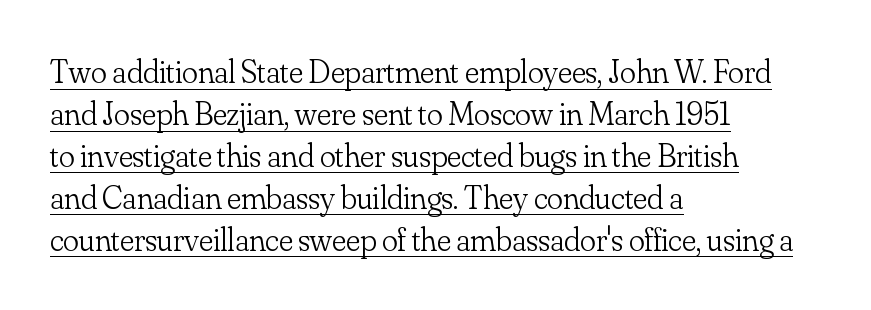
{"serif": "yes", "italic": "no", "bold": "no", "weight": "light", "width": "normal", "stroke_contrast": "low", "x_height": "small", "monospaced": "no", "underline": "yes", "align": "left", "line_spacing": "normal", "line_spacing_ratio": 1.27, "letter_spacing": "normal", "letter_spacing_em": 0.0, "glyph_px": 33}
